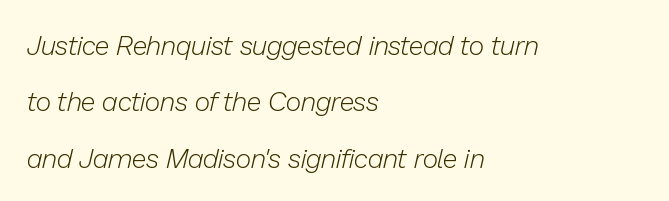
Anything drawn beneath the words? Only blank space. Layout note: lines flush left. These lines were composed using italics. Weight: not bold — regular or lighter.
